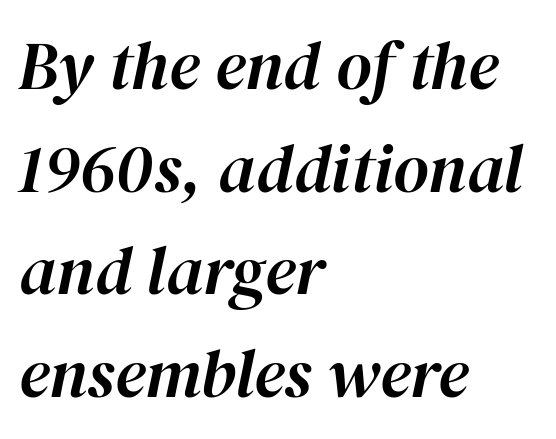
Q: Is the text italic (slanted)? A: Yes, it leans right by about 12 degrees.
Q: Is the text underlined? A: No.
Q: How is the paragraph aligned? A: Left-aligned.
Q: Is the spacing between letters normal or unusually wide? A: Normal.
Q: Is the spacing between lines tight, normal or loose? A: Normal.
Q: Width (condensed, normal, or wide)? A: Normal.
Q: Stroke contrast? A: High.
Q: x-height? A: Medium.
Q: Monospaced? A: No.
